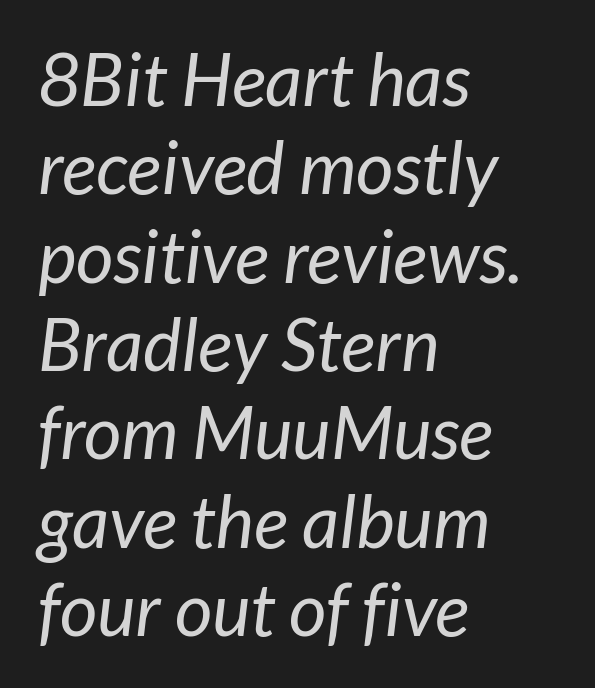
The compositor pushed each line to the left boundary. A typesetter would label this face a sans. The typeface has the unassuming heft of standard copy or less. This rendering features lettering with no underline.
